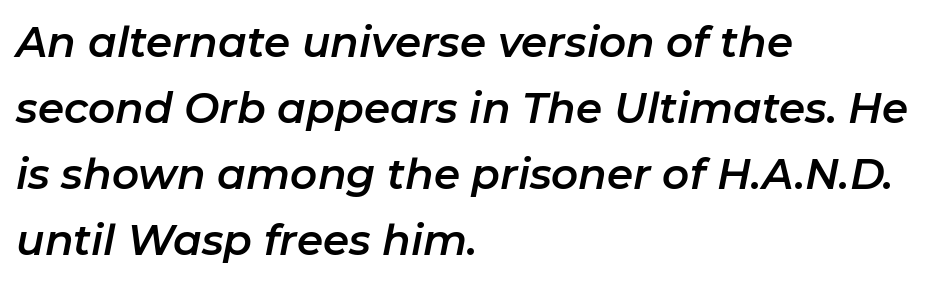
The image shows 42 px text type, italic (leaning right); set left-aligned, normal line spacing (1.57x), normal letter spacing, not underlined; low stroke contrast and a medium x-height.
